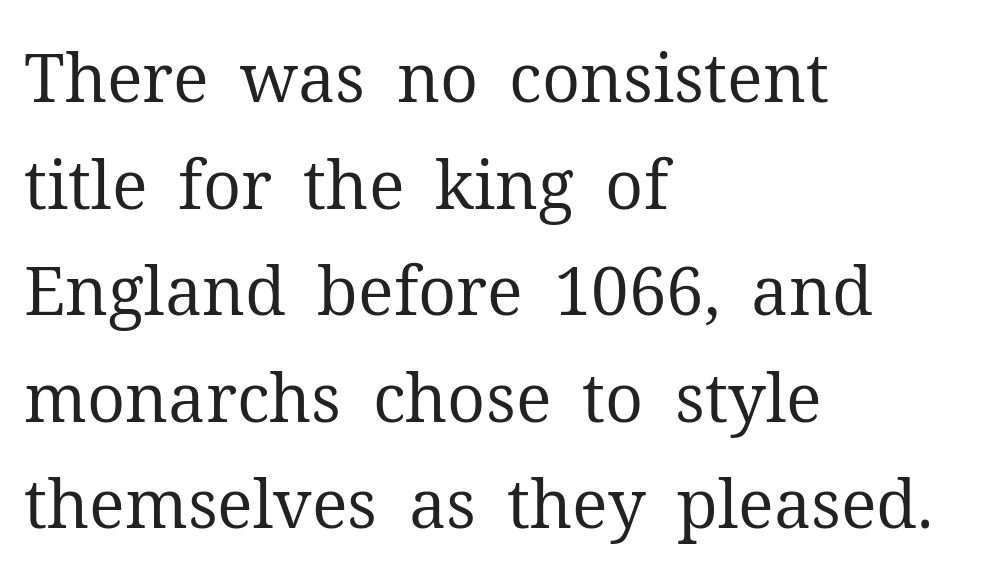
{"serif": "yes", "italic": "no", "bold": "no", "weight": "regular", "width": "normal", "stroke_contrast": "medium", "x_height": "medium", "monospaced": "no", "underline": "no", "align": "left", "line_spacing": "normal", "line_spacing_ratio": 1.59, "letter_spacing": "normal", "letter_spacing_em": 0.0, "glyph_px": 67}
